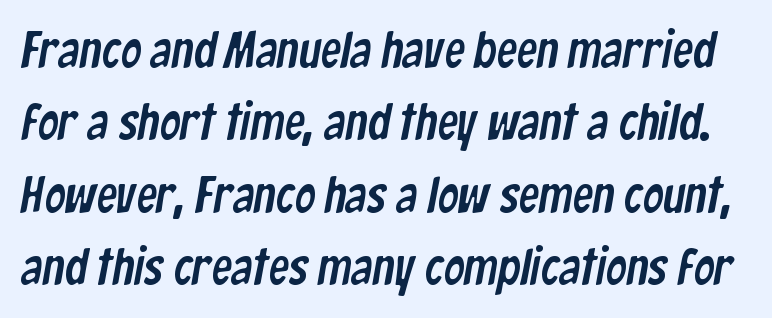
Q: Is the typeface a serif or a sans-serif typeface? A: Sans-serif.
Q: Is the text underlined? A: No.
Q: Is the spacing between letters normal or unusually wide? A: Normal.
Q: Is the spacing between lines tight, normal or loose? A: Normal.
Q: Width (condensed, normal, or wide)? A: Condensed.
Q: Stroke contrast? A: Low.
Q: x-height? A: Medium.
Q: Monospaced? A: No.
